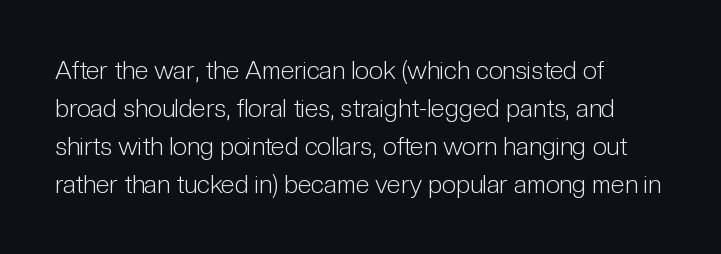
Q: Is the text bold? A: No.
Q: Is the text italic (slanted)? A: No, it is upright.
Q: Is the text underlined? A: No.
Q: How is the paragraph aligned? A: Left-aligned.
Q: Is the spacing between letters normal or unusually wide? A: Normal.
Q: Is the spacing between lines tight, normal or loose? A: Normal.
